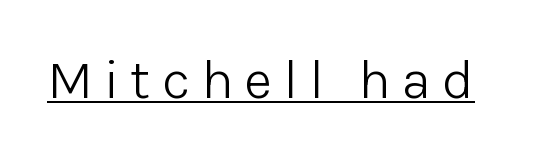
The image shows 55 px light sans-serif type, upright; set unusually wide letter spacing (+0.2 em), underlined; low stroke contrast and a medium x-height.
